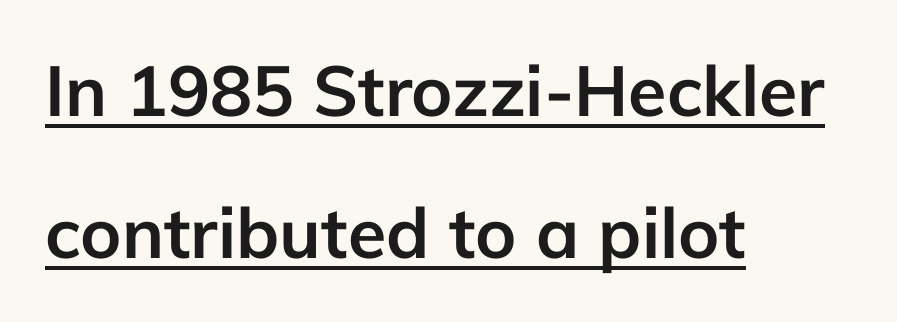
{"serif": "no", "italic": "no", "bold": "yes", "weight": "semibold", "width": "normal", "stroke_contrast": "low", "x_height": "medium", "monospaced": "no", "underline": "yes", "align": "left", "line_spacing": "loose", "line_spacing_ratio": 2.03, "letter_spacing": "normal", "letter_spacing_em": 0.0, "glyph_px": 70}
